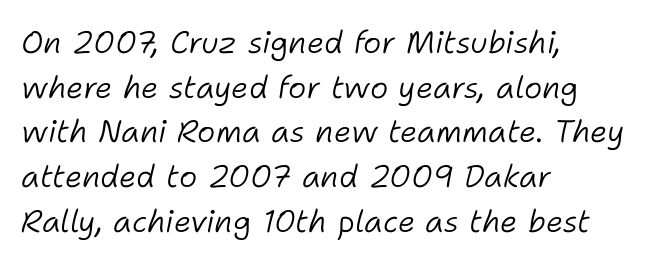
Q: Is the text bold? A: No.
Q: Is the text italic (slanted)? A: Yes, it leans right by about 11 degrees.
Q: Is the text underlined? A: No.
Q: How is the paragraph aligned? A: Left-aligned.
Q: Is the spacing between letters normal or unusually wide? A: Normal.
Q: Is the spacing between lines tight, normal or loose? A: Normal.
Q: Width (condensed, normal, or wide)? A: Normal.
Q: Stroke contrast? A: Low.
Q: x-height? A: Medium.
Q: Monospaced? A: No.
